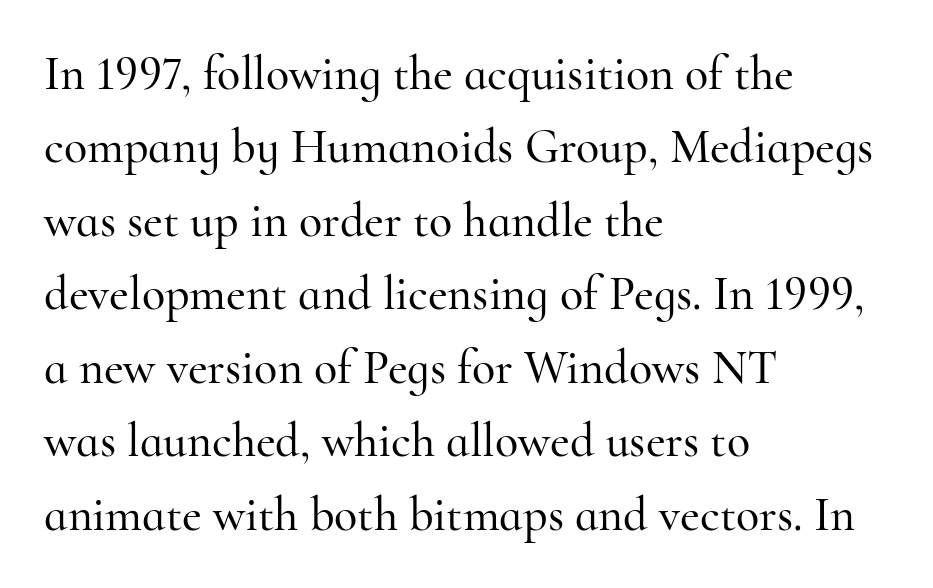
The image shows 48 px serif type, upright; set left-aligned, normal line spacing (1.53x), normal letter spacing, not underlined; high stroke contrast and a small x-height.
